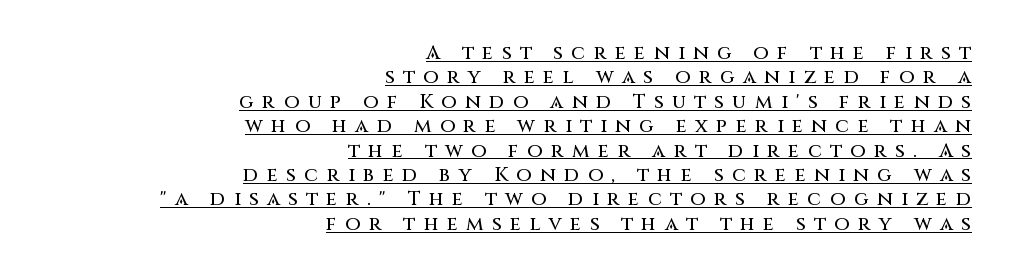
Do the letters lean? They stand straight. In designer terms, the underline attribute is active on this setting. The rendering inserts visible extra space after every character. Casual observation: everything's shoved over to the right.
